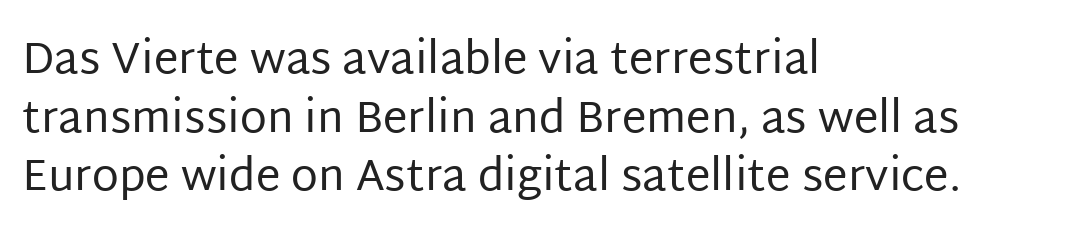
{"serif": "no", "italic": "no", "bold": "no", "weight": "regular", "width": "normal", "stroke_contrast": "low", "x_height": "large", "monospaced": "no", "underline": "no", "align": "left", "line_spacing": "normal", "line_spacing_ratio": 1.33, "letter_spacing": "normal", "letter_spacing_em": 0.0, "glyph_px": 44}
